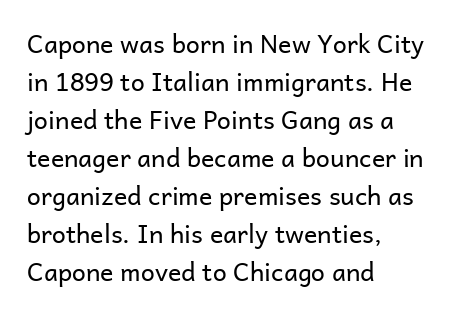
{"italic": "no", "bold": "no", "underline": "no", "align": "left", "line_spacing": "normal", "line_spacing_ratio": 1.52, "letter_spacing": "normal", "letter_spacing_em": 0.0, "glyph_px": 25}
